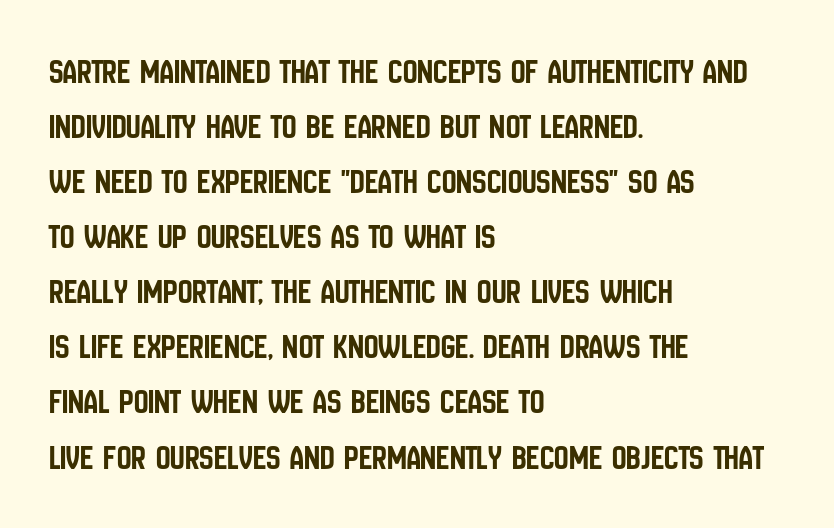
The lines in this sample share a left origin and differ only in where they stop. The space between consecutive lines is moderate. A bare baseline throughout the passage. The type sits square on the baseline with zero lean.
